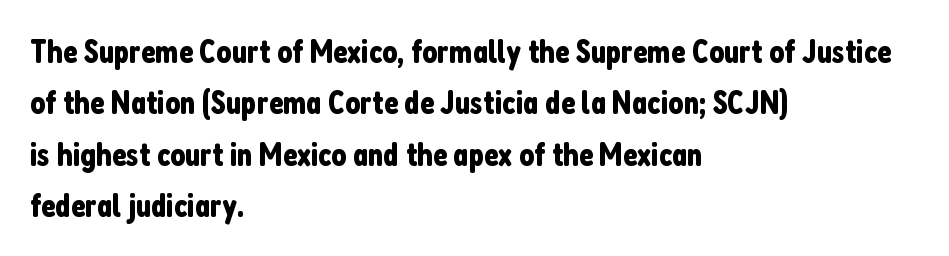
Q: Is the text italic (slanted)? A: No, it is upright.
Q: Is the typeface a serif or a sans-serif typeface? A: Sans-serif.
Q: Is the text underlined? A: No.
Q: How is the paragraph aligned? A: Left-aligned.
Q: Is the spacing between letters normal or unusually wide? A: Normal.
Q: Is the spacing between lines tight, normal or loose? A: Normal.
Q: Width (condensed, normal, or wide)? A: Condensed.
Q: Stroke contrast? A: Low.
Q: x-height? A: Medium.
Q: Monospaced? A: No.
